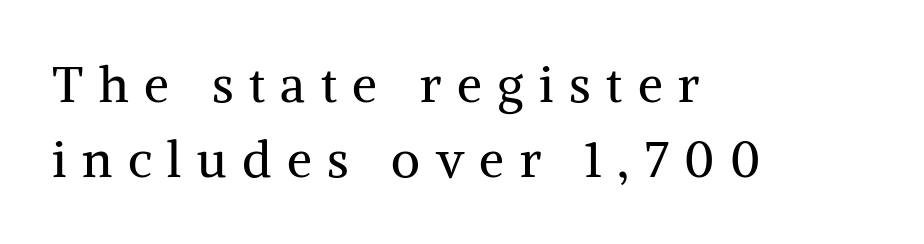
The letters look calm and open, with moderate or lighter stems. The designer went with a serif here, giving each stem small feet. Alignment: flush left. This is roman type, the default non-slanted kind. You could not count columns in this text — the font is proportionally spaced. One glance says typical: line gaps are just what's usual.
